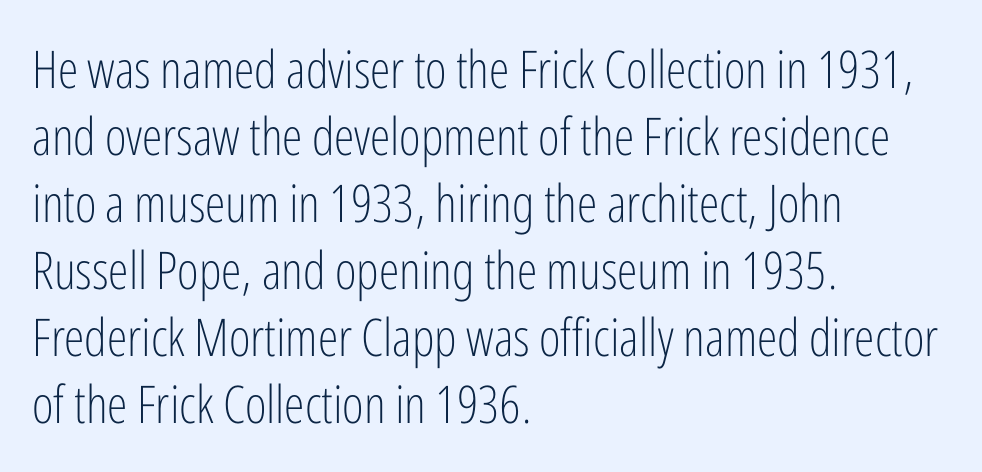
The image shows 52 px light, condensed sans-serif type, upright; set left-aligned, normal line spacing (1.29x), normal letter spacing, not underlined; low stroke contrast and a medium x-height.
